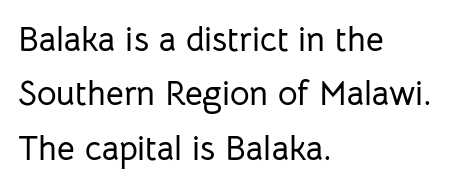
Notice how the stems are strictly vertical — no italics here. Grotesque or geometric, the face here clearly has no serifs. Which margin do the lines hug? The left one — the right edge is uneven. Summary of vertical rhythm: regular, with standard interline spacing. Varying glyph widths throughout — classic text-font behaviour.
